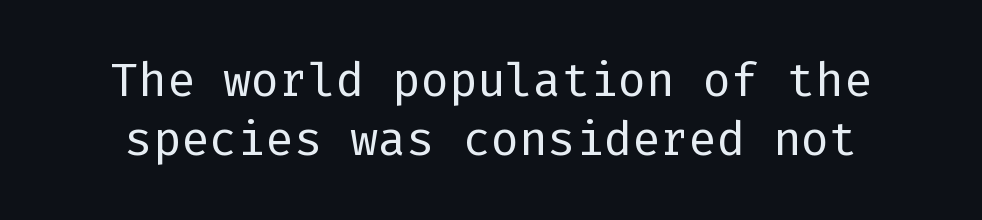
How are the letters spaced? Ordinarily, with no added tracking. The foot of each line stays bare and open. Weight: in the light-to-regular range. Observe the absence of serifs on each vertical stroke in this sample. The specimen reads as upright at a glance. Is there much room between lines? A standard amount, neither cramped nor airy.
